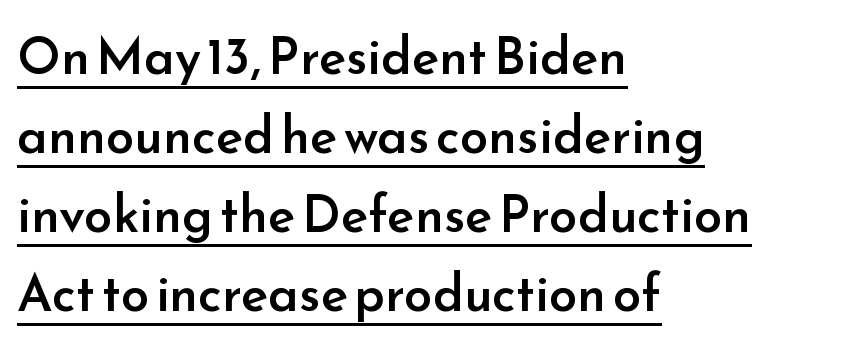
{"serif": "no", "italic": "no", "bold": "semi", "weight": "semibold", "width": "normal", "stroke_contrast": "low", "x_height": "small", "monospaced": "no", "underline": "yes", "align": "left", "line_spacing": "normal", "line_spacing_ratio": 1.55, "letter_spacing": "normal", "letter_spacing_em": 0.0, "glyph_px": 51}
